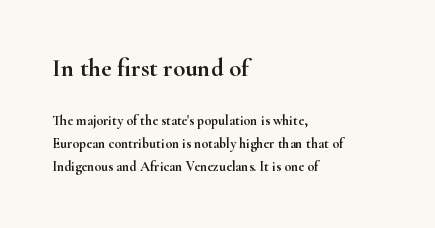
The face used here is rendered with its standard letterfit. The lines sit at an ordinary, default distance from one another. Compared with a centered layout, this one pins lines to the left instead. Italic: no, the glyphs are upright roman. Compare the two chunks: the upper has the greater cap height. Descender tails drop into unmarked territory.
